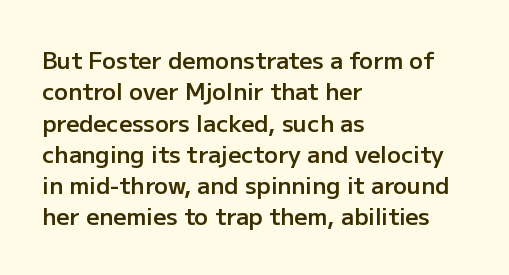
Type without underlining. Compared with an ordinary text face, these strokes are moderately heavier — a semibold. A typesetter would call this zero additional tracking. The vertical gap from one line to the next is medium.
